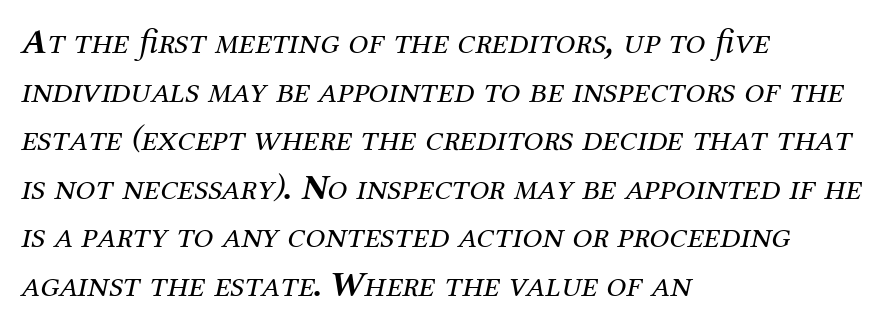
Visually the block forms a straight wall on the left and a jagged coastline on the right. Ink coverage per letter is moderate at most. Honestly, the row spacing looks completely unremarkable. Standard letterfit; no display-style spreading of the glyphs. Slanted lettering throughout. Bare-footed words on every line.
